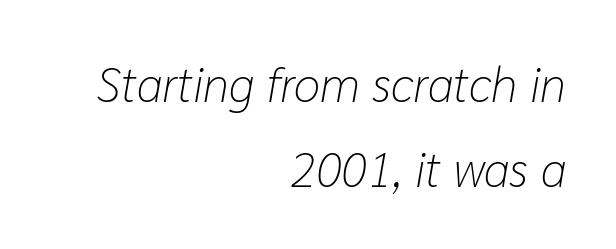
The image shows 48 px light type, italic (leaning right); set right-aligned, line spacing 1.77x, normal letter spacing, not underlined; low stroke contrast and a medium x-height.
